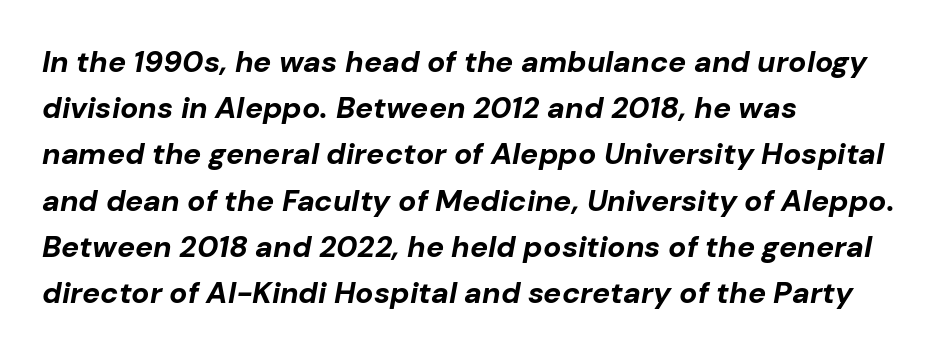
The image shows 30 px bold type, italic (leaning right); set left-aligned, normal line spacing (1.54x), normal letter spacing, not underlined; low stroke contrast and a medium x-height.
